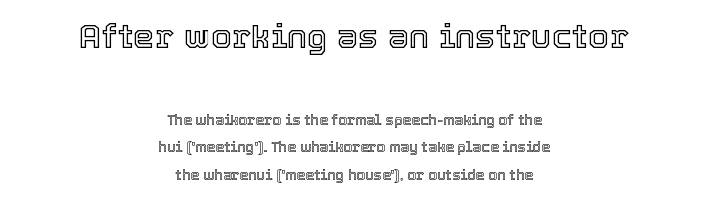
The image shows 34 px text type, upright; set centered, loose line spacing (1.98x), normal letter spacing, not underlined; the first (top) block is 2.43x larger; a medium x-height.
